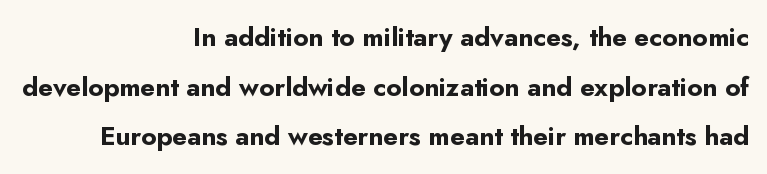
The image shows 26 px bold type, upright; set right-aligned, loose line spacing (1.91x), normal letter spacing, not underlined.
